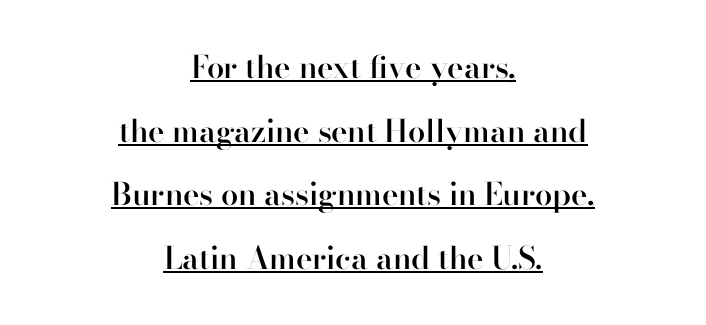
A centered setting, common on invitations and titles, is used for this passage. The vertical gap from one line to the next is large. Every word sits above its own underline. You can tell from the footed stems that serif type was used.
